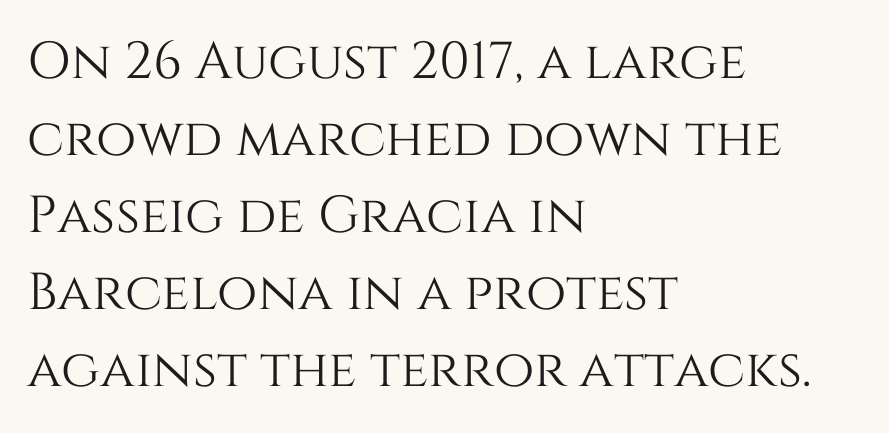
Q: Is the text italic (slanted)? A: No, it is upright.
Q: Is the text underlined? A: No.
Q: How is the paragraph aligned? A: Left-aligned.
Q: Is the spacing between letters normal or unusually wide? A: Normal.
Q: Is the spacing between lines tight, normal or loose? A: Normal.
Q: Width (condensed, normal, or wide)? A: Normal.
Q: Stroke contrast? A: Medium.
Q: x-height? A: Large.
Q: Monospaced? A: No.
